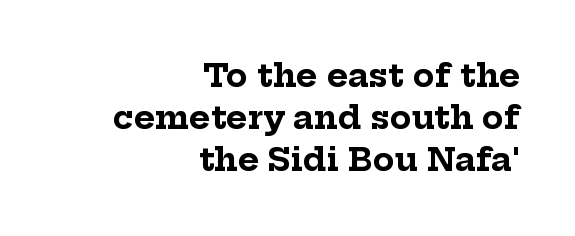
Here the designer chose a conventional face with non-uniform glyph widths. Standard letterfit; no display-style spreading of the glyphs. This sample uses a serif face. The specimen reads as upright at a glance. Lines of text with bare space underneath. The leading is moderate, giving the passage an even texture.
